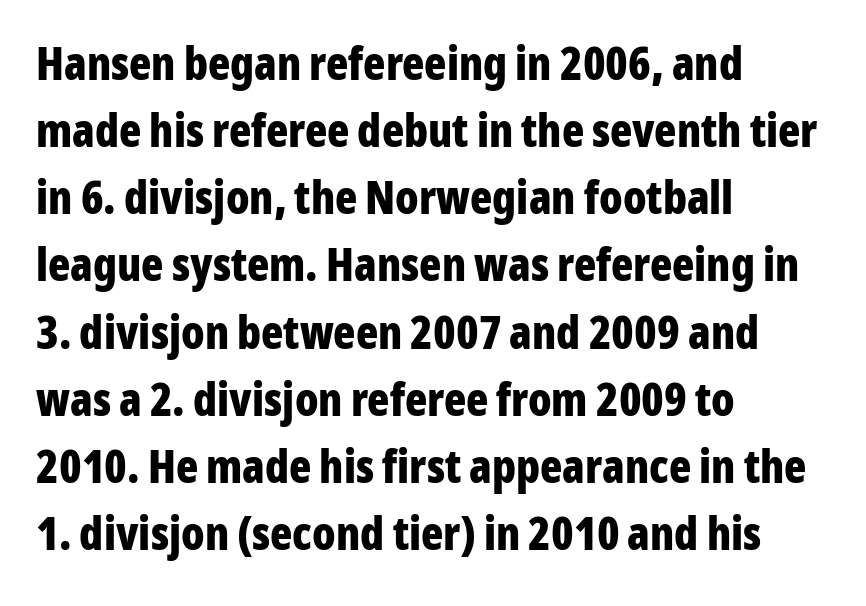
The image shows 46 px bold, condensed sans-serif type, upright; set left-aligned, normal line spacing (1.46x), normal letter spacing, not underlined; low stroke contrast and a medium x-height.
